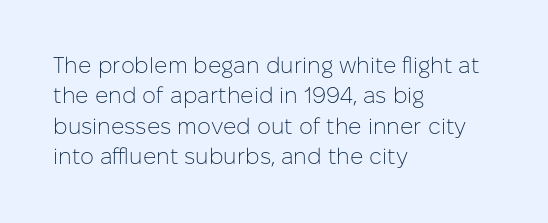
A quiet, ordinary-to-light weight characterises the typeface. The text block is weighted toward the left margin, trailing off unevenly rightward. This rendering leaves character spacing at its baseline value. Characters remain perfectly vertical along every line. The strip under each line holds only bare page.
